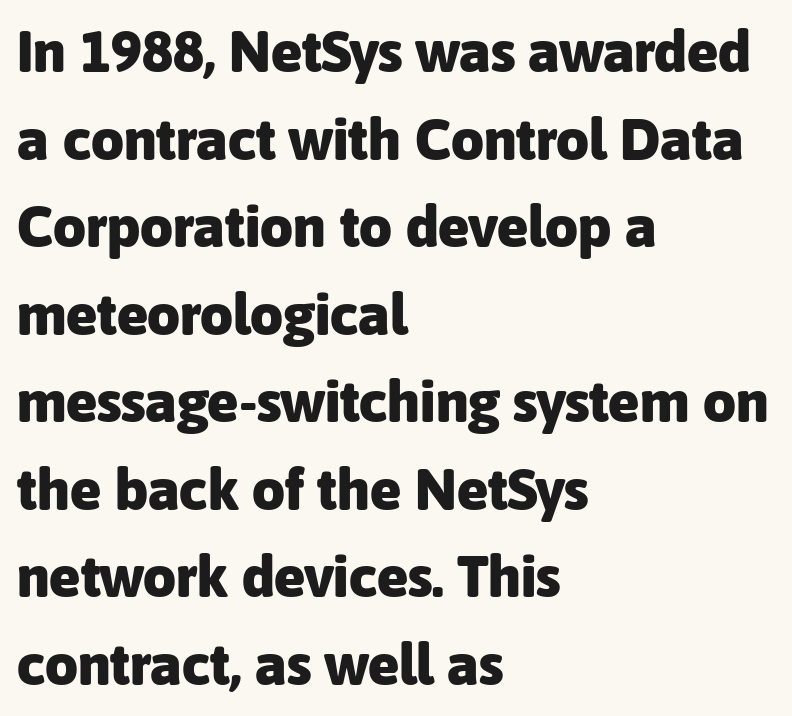
The image shows 58 px heavy sans-serif type, upright; set left-aligned, normal line spacing (1.51x), normal letter spacing, not underlined; low stroke contrast and a medium x-height.
